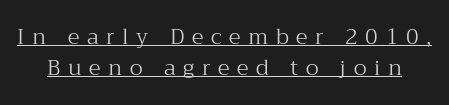
The image shows 22 px text type, upright; set normal line spacing (1.42x), unusually wide letter spacing (+0.35 em), underlined.
